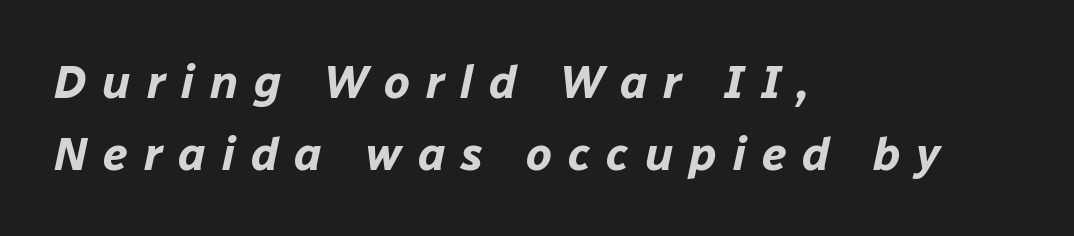
{"italic": "yes", "lean": "right", "slant_degrees": 12, "bold": "yes", "weight": "bold", "width": "normal", "stroke_contrast": "low", "x_height": "medium", "monospaced": "no", "underline": "no", "align": "left", "line_spacing": "normal", "line_spacing_ratio": 1.56, "letter_spacing": "wide", "letter_spacing_em": 0.35, "glyph_px": 46}
